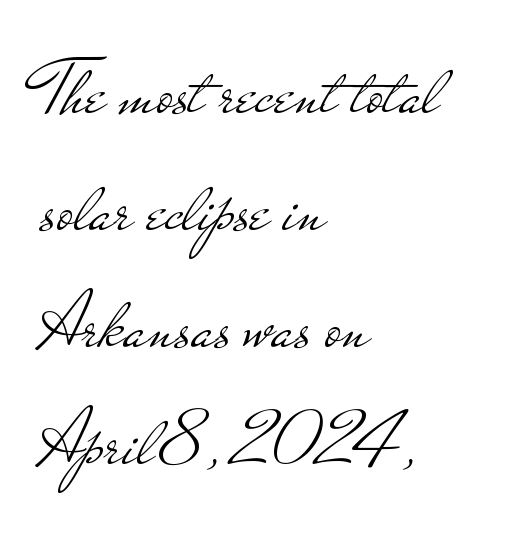
{"serif": "no", "bold": "no", "weight": "light", "width": "wide", "stroke_contrast": "low", "x_height": "small", "monospaced": "no", "underline": "no", "align": "left", "line_spacing": "normal", "line_spacing_ratio": 1.48, "letter_spacing": "normal", "letter_spacing_em": 0.0, "glyph_px": 79}
